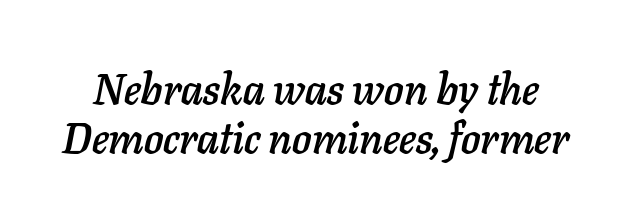
Spacing verdict: proportional, widths tailored to each character. Very little white space separates one row of letters from the next. Nothing unusual about the tracking: characters are spaced as the font intends. The whole block is typeset with a tilt. Rule under the text: the space is simply empty.
